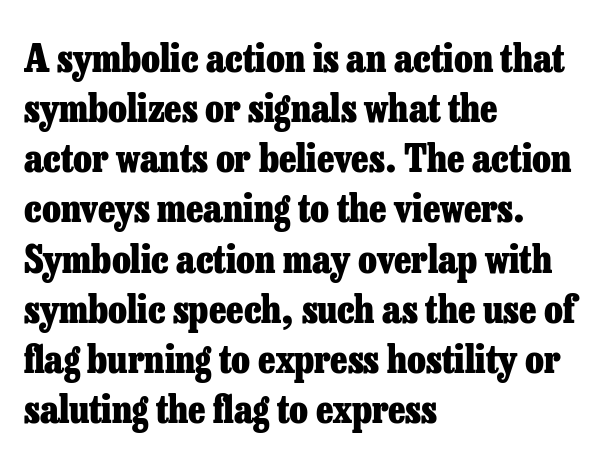
{"serif": "yes", "italic": "no", "bold": "yes", "weight": "heavy", "width": "normal", "stroke_contrast": "low", "x_height": "medium", "monospaced": "no", "underline": "no", "align": "left", "line_spacing": "normal", "line_spacing_ratio": 1.32, "letter_spacing": "normal", "letter_spacing_em": 0.0, "glyph_px": 38}
